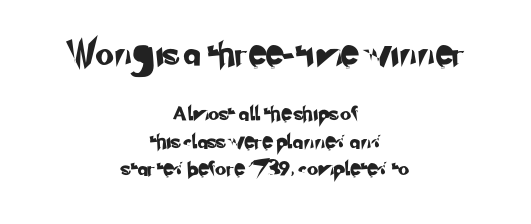
{"underline": "no", "align": "center", "line_spacing": "loose", "line_spacing_ratio": 1.96, "larger_block": "first", "size_ratio": 1.64, "glyph_px": 23}
